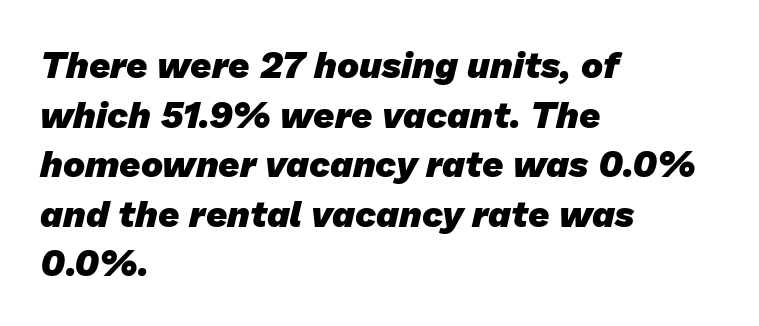
Q: Is the text bold? A: Yes.
Q: Is the typeface a serif or a sans-serif typeface? A: Sans-serif.
Q: Is the text underlined? A: No.
Q: How is the paragraph aligned? A: Left-aligned.
Q: Is the spacing between letters normal or unusually wide? A: Normal.
Q: Is the spacing between lines tight, normal or loose? A: Normal.
Q: Width (condensed, normal, or wide)? A: Normal.
Q: Stroke contrast? A: Low.
Q: x-height? A: Medium.
Q: Monospaced? A: No.
